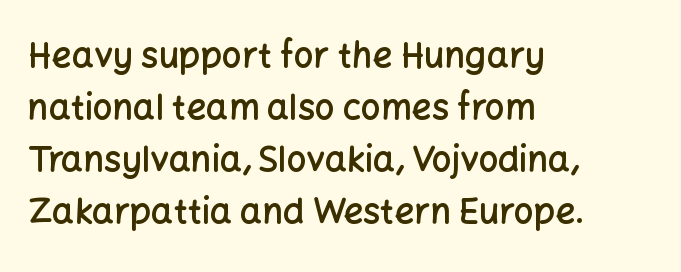
Q: Is the text bold? A: Semi-bold.
Q: Is the text italic (slanted)? A: No, it is upright.
Q: Is the typeface a serif or a sans-serif typeface? A: Sans-serif.
Q: Is the text underlined? A: No.
Q: How is the paragraph aligned? A: Left-aligned.
Q: Is the spacing between letters normal or unusually wide? A: Normal.
Q: Is the spacing between lines tight, normal or loose? A: Normal.
Q: Width (condensed, normal, or wide)? A: Normal.
Q: Stroke contrast? A: Low.
Q: x-height? A: Medium.
Q: Monospaced? A: No.
